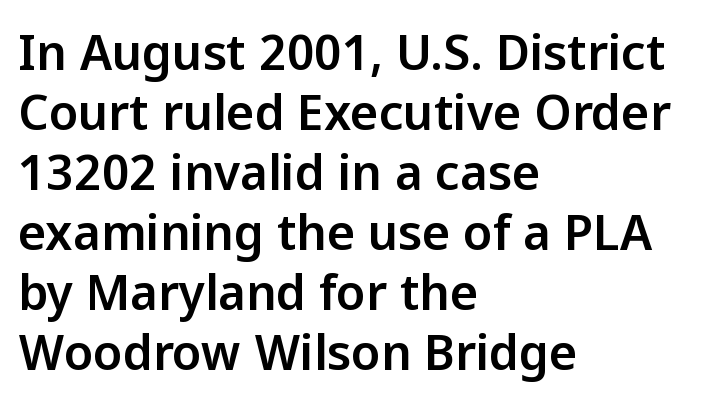
Q: Is the text italic (slanted)? A: No, it is upright.
Q: Is the typeface a serif or a sans-serif typeface? A: Sans-serif.
Q: Is the text underlined? A: No.
Q: How is the paragraph aligned? A: Left-aligned.
Q: Is the spacing between letters normal or unusually wide? A: Normal.
Q: Is the spacing between lines tight, normal or loose? A: Normal.
Q: Width (condensed, normal, or wide)? A: Normal.
Q: Stroke contrast? A: Low.
Q: x-height? A: Medium.
Q: Monospaced? A: No.
